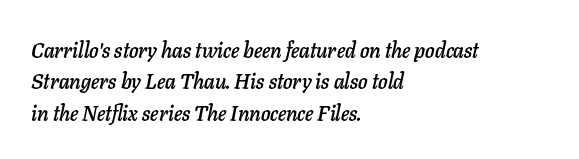
Q: Is the text italic (slanted)? A: Yes, it leans right by about 11 degrees.
Q: Is the text underlined? A: No.
Q: How is the paragraph aligned? A: Left-aligned.
Q: Is the spacing between letters normal or unusually wide? A: Normal.
Q: Is the spacing between lines tight, normal or loose? A: Normal.
